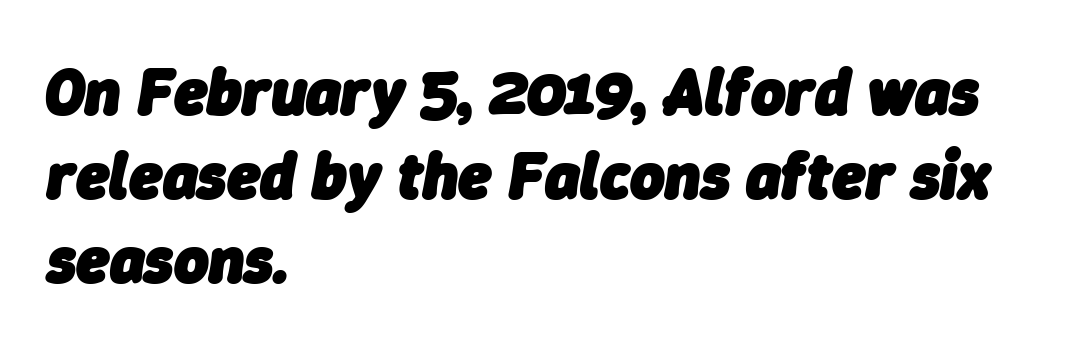
The image shows 66 px heavy type, italic (leaning right); set left-aligned, normal line spacing (1.27x), normal letter spacing, not underlined; low stroke contrast and a medium x-height.
